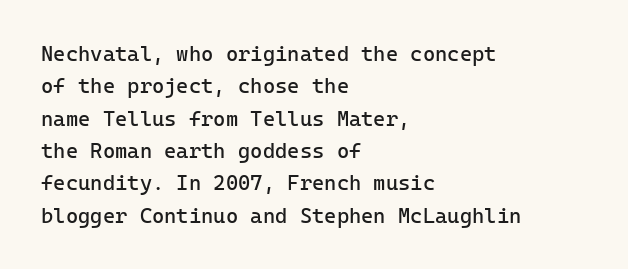
The image shows 21 px text type, upright; set left-aligned, normal line spacing (1.54x), normal letter spacing, not underlined.
